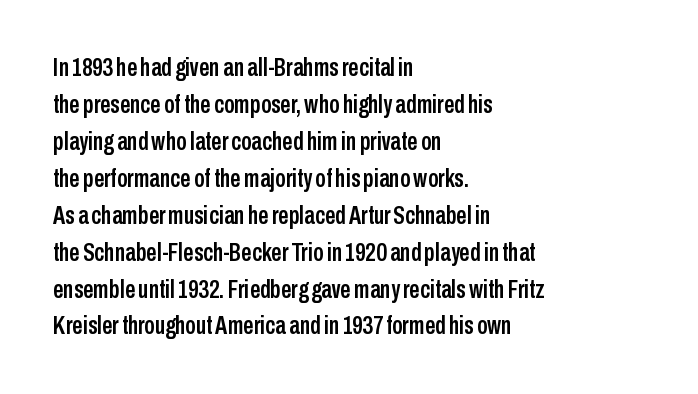
{"italic": "no", "underline": "no", "align": "left", "line_spacing": "normal", "line_spacing_ratio": 1.42, "letter_spacing": "normal", "letter_spacing_em": 0.0, "glyph_px": 26}
